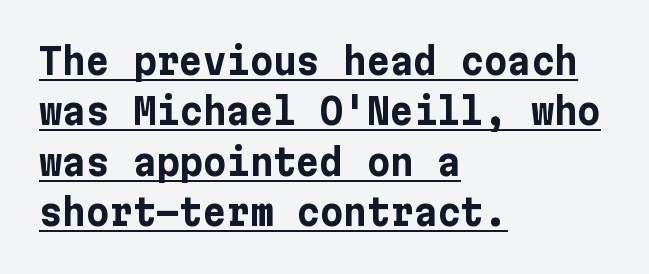
Q: Is the text bold? A: Yes.
Q: Is the text italic (slanted)? A: No, it is upright.
Q: Is the typeface a serif or a sans-serif typeface? A: Sans-serif.
Q: Is the text underlined? A: Yes.
Q: How is the paragraph aligned? A: Left-aligned.
Q: Is the spacing between letters normal or unusually wide? A: Normal.
Q: Is the spacing between lines tight, normal or loose? A: Normal.
Q: Width (condensed, normal, or wide)? A: Normal.
Q: Stroke contrast? A: Low.
Q: x-height? A: Medium.
